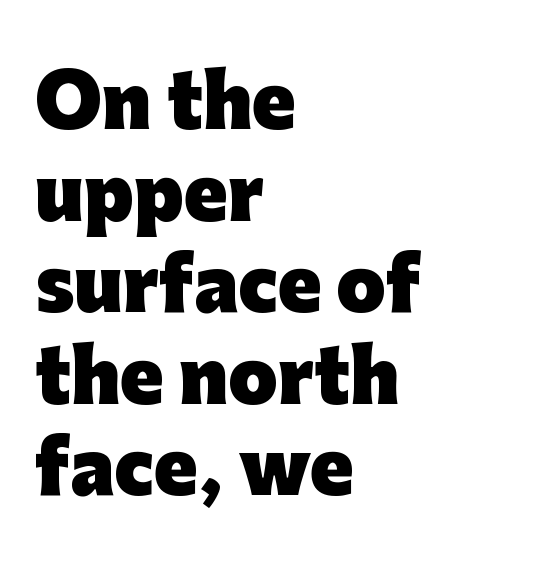
The image shows 71 px heavy sans-serif type, upright; set left-aligned, normal line spacing (1.29x), normal letter spacing, not underlined; low stroke contrast and a medium x-height.
